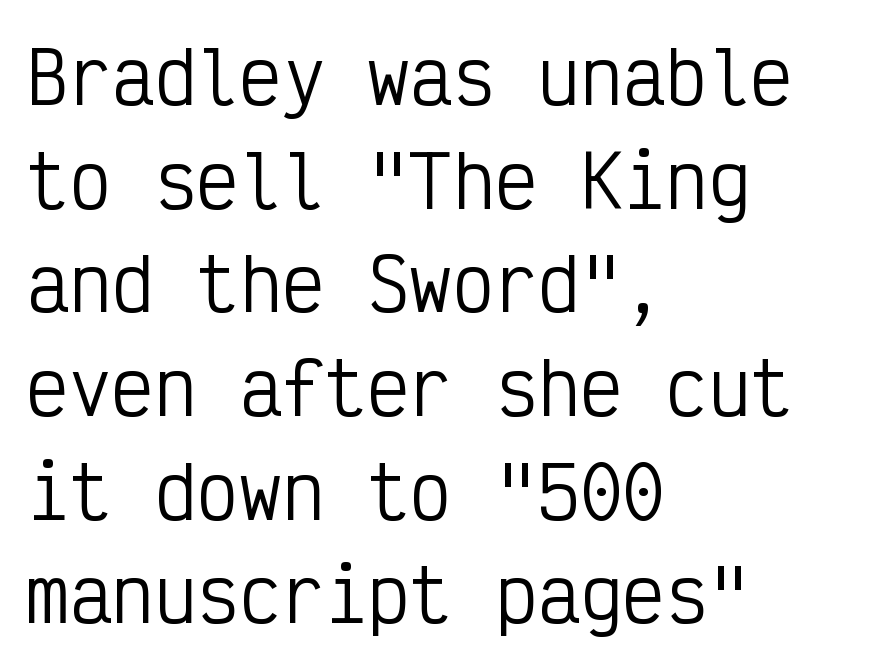
Q: Is the text bold? A: No.
Q: Is the text italic (slanted)? A: No, it is upright.
Q: Is the typeface a serif or a sans-serif typeface? A: Sans-serif.
Q: Is the text underlined? A: No.
Q: How is the paragraph aligned? A: Left-aligned.
Q: Is the spacing between letters normal or unusually wide? A: Normal.
Q: Is the spacing between lines tight, normal or loose? A: Normal.
Q: Width (condensed, normal, or wide)? A: Condensed.
Q: Stroke contrast? A: Low.
Q: x-height? A: Medium.
Q: Monospaced? A: Yes.
